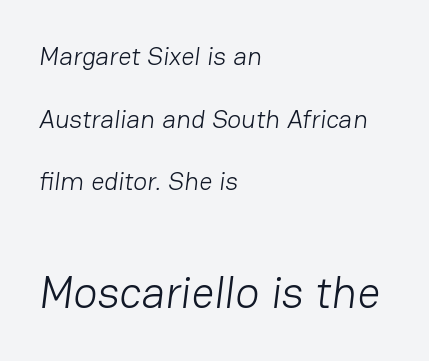
The image shows 45 px light sans-serif type; set left-aligned, loose line spacing (2.41x), normal letter spacing, not underlined; the second (bottom) block is 1.73x larger; low stroke contrast and a medium x-height.
